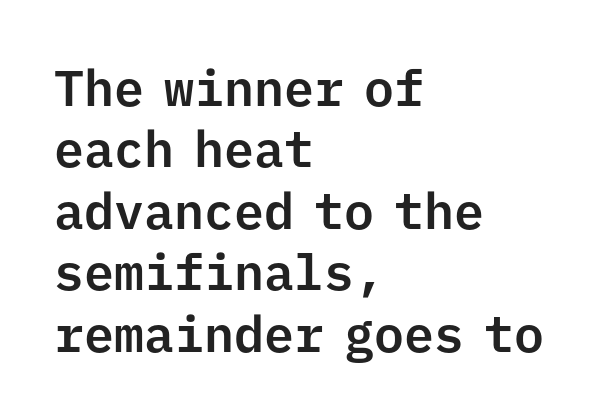
{"serif": "no", "italic": "no", "width": "normal", "stroke_contrast": "low", "x_height": "medium", "monospaced": "yes", "underline": "no", "align": "left", "line_spacing_ratio": 1.23, "letter_spacing": "normal", "letter_spacing_em": 0.0, "glyph_px": 50}
